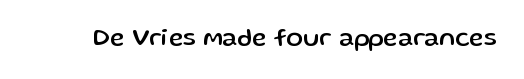
Q: Is the text italic (slanted)? A: No, it is upright.
Q: Is the text underlined? A: No.
Q: Is the spacing between letters normal or unusually wide? A: Normal.
